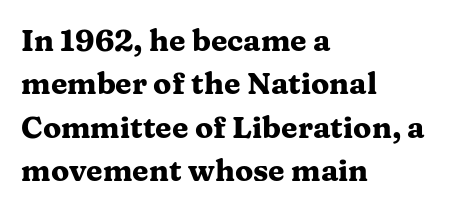
{"serif": "yes", "italic": "no", "bold": "yes", "weight": "heavy", "width": "wide", "stroke_contrast": "medium", "x_height": "medium", "monospaced": "no", "underline": "no", "align": "left", "line_spacing": "normal", "line_spacing_ratio": 1.45, "letter_spacing": "normal", "letter_spacing_em": 0.0, "glyph_px": 30}
